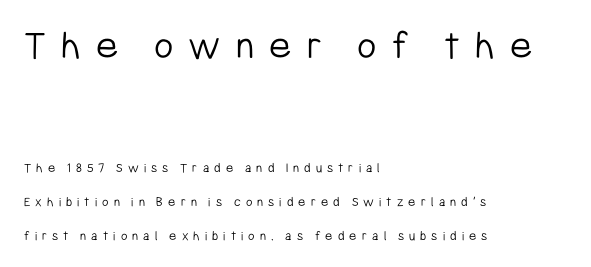
Q: Is the text bold? A: No.
Q: Is the text italic (slanted)? A: No, it is upright.
Q: Is the typeface a serif or a sans-serif typeface? A: Sans-serif.
Q: Is the text underlined? A: No.
Q: How is the paragraph aligned? A: Left-aligned.
Q: Is the spacing between letters normal or unusually wide? A: Unusually wide.
Q: Is the spacing between lines tight, normal or loose? A: Loose.
Q: Which block of text is set in a larger size, the first (top) or the second (bottom)? A: The first (top) one.
Q: Width (condensed, normal, or wide)? A: Condensed.
Q: Stroke contrast? A: Low.
Q: x-height? A: Medium.
Q: Monospaced? A: No.
